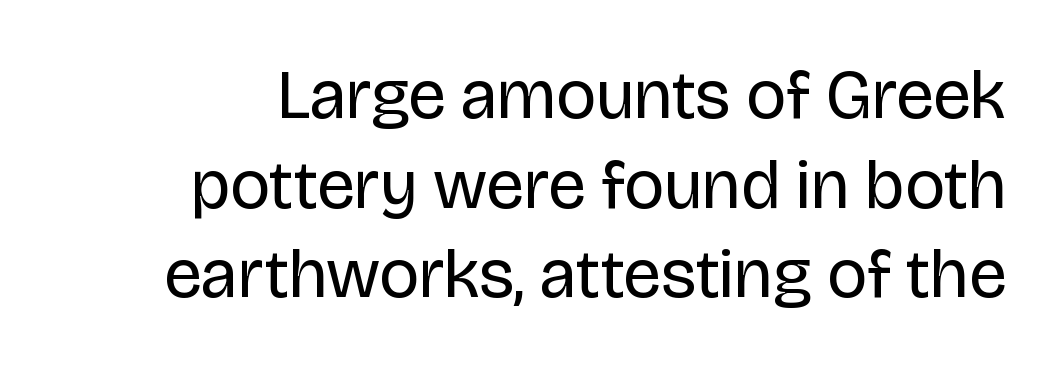
No chunkiness to these letters — they're not bold. The designer left line spacing at the default. Is this a fixed-width face? No — the glyphs have proportional, varying widths. The glyphs in this specimen are sans serif.
